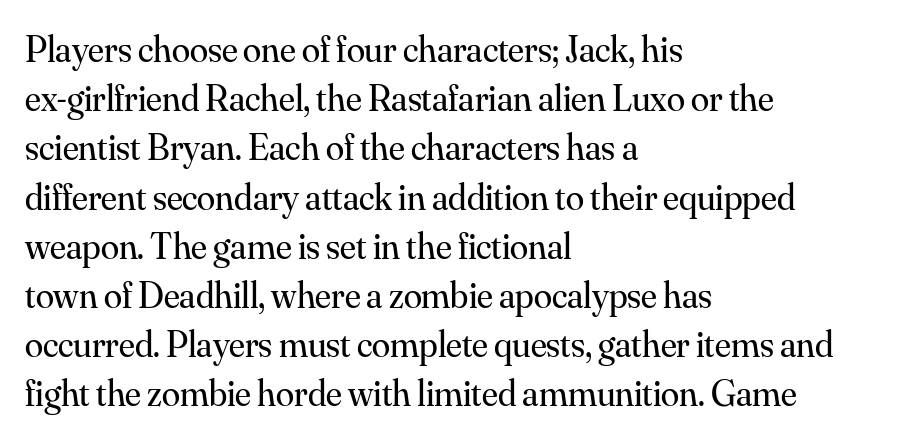
{"serif": "yes", "italic": "no", "bold": "no", "weight": "regular", "width": "normal", "stroke_contrast": "medium", "x_height": "small", "monospaced": "no", "underline": "no", "align": "left", "line_spacing": "normal", "line_spacing_ratio": 1.33, "letter_spacing": "normal", "letter_spacing_em": 0.0, "glyph_px": 37}
